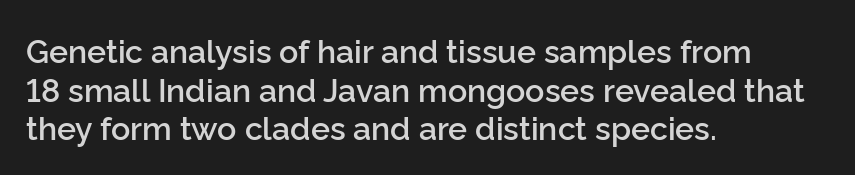
{"serif": "no", "italic": "no", "bold": "semi", "weight": "semibold", "width": "normal", "stroke_contrast": "low", "x_height": "medium", "monospaced": "no", "underline": "no", "align": "left", "line_spacing_ratio": 1.21, "letter_spacing": "normal", "letter_spacing_em": 0.0, "glyph_px": 32}
